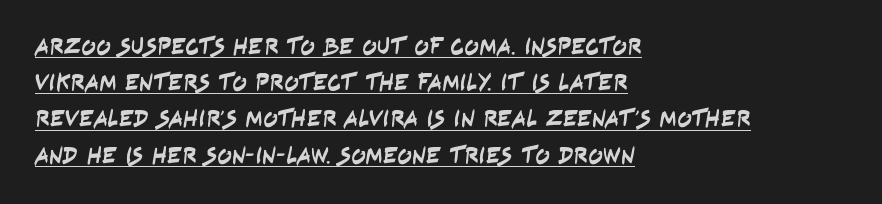
The tracking reads as untouched default to a designer's eye. Short and long lines alike share a common starting point at left. The leading is moderate, giving the passage an even texture. The words here are underlined.
